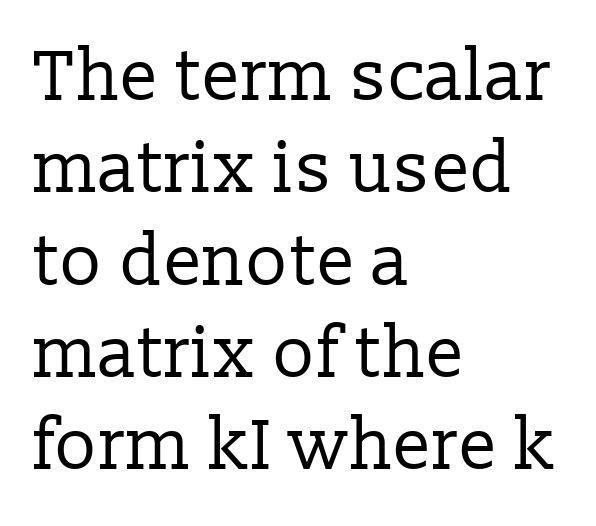
The image shows 71 px regular-weight serif type, upright; set left-aligned, normal line spacing (1.3x), normal letter spacing, not underlined; low stroke contrast and a medium x-height.
